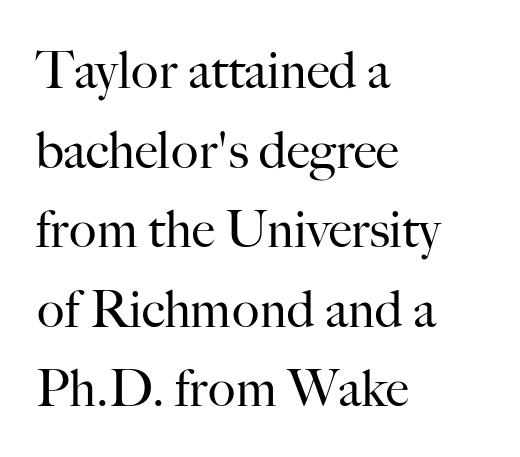
The image shows 51 px regular-weight serif type, upright; set left-aligned, normal line spacing (1.56x), normal letter spacing, not underlined; high stroke contrast and a small x-height.
